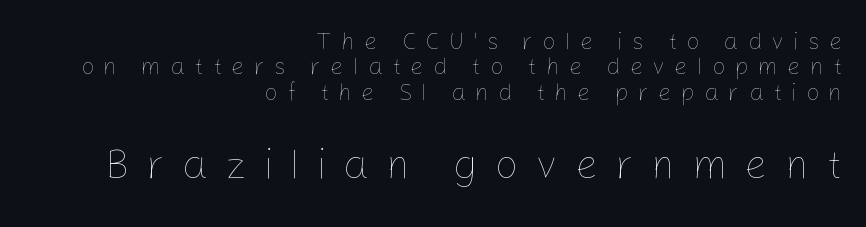
Q: Is the text bold? A: No.
Q: Is the text italic (slanted)? A: No, it is upright.
Q: Is the text underlined? A: No.
Q: How is the paragraph aligned? A: Right-aligned.
Q: Is the spacing between letters normal or unusually wide? A: Unusually wide.
Q: Is the spacing between lines tight, normal or loose? A: Tight.
Q: Which block of text is set in a larger size, the first (top) or the second (bottom)? A: The second (bottom) one.
Q: Width (condensed, normal, or wide)? A: Normal.
Q: Stroke contrast? A: Low.
Q: x-height? A: Medium.
Q: Monospaced? A: No.
